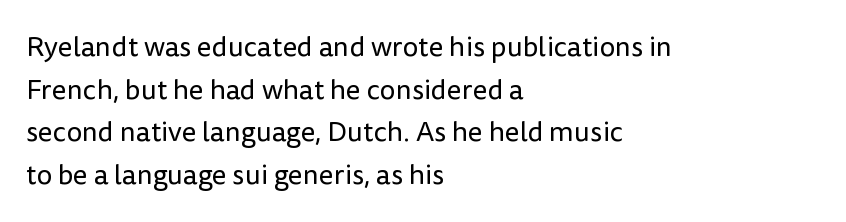
Tracking value appears to be zero — textbook default spacing. Alignment: flush left. In terms of letterform style, serifs are entirely absent. The weight tops out at a normal text grade.
